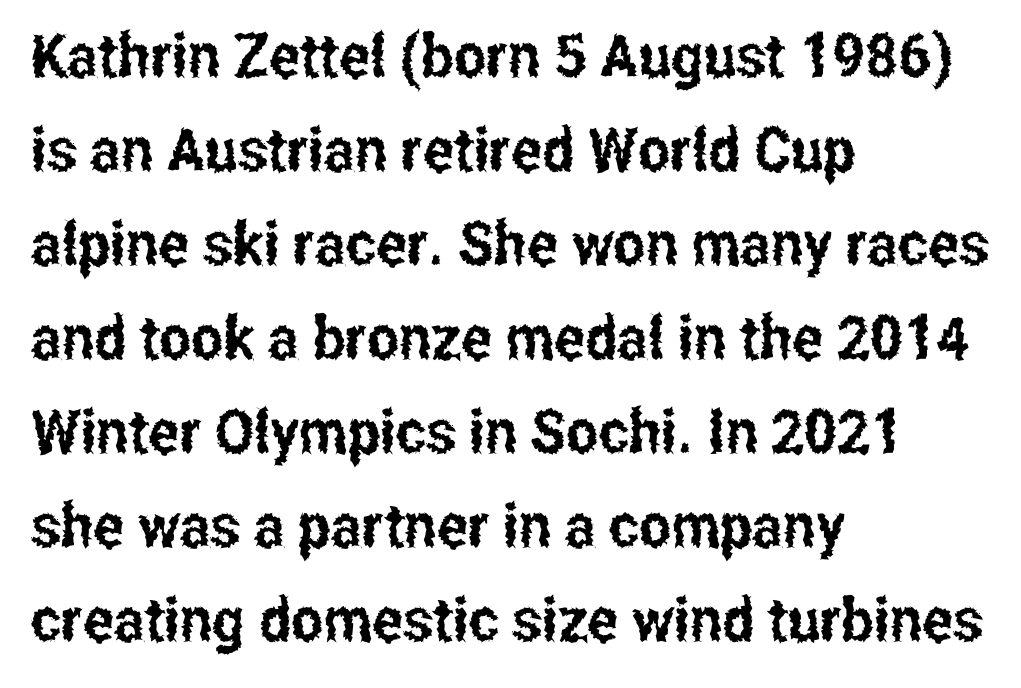
{"serif": "no", "italic": "no", "width": "condensed", "stroke_contrast": "low", "x_height": "medium", "monospaced": "no", "underline": "no", "align": "left", "line_spacing": "normal", "line_spacing_ratio": 1.54, "letter_spacing": "normal", "letter_spacing_em": 0.0, "glyph_px": 61}
